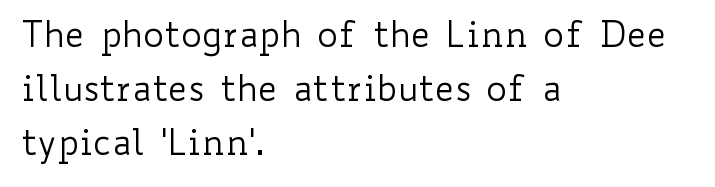
{"italic": "no", "bold": "no", "weight": "regular", "width": "wide", "stroke_contrast": "low", "x_height": "small", "monospaced": "no", "underline": "no", "align": "left", "line_spacing": "normal", "line_spacing_ratio": 1.55, "letter_spacing": "normal", "letter_spacing_em": 0.0, "glyph_px": 35}
